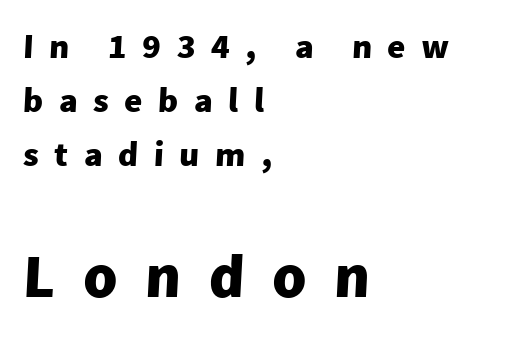
{"serif": "no", "bold": "yes", "weight": "heavy", "width": "normal", "stroke_contrast": "low", "x_height": "medium", "monospaced": "no", "underline": "no", "align": "left", "line_spacing": "normal", "line_spacing_ratio": 1.55, "letter_spacing": "wide", "letter_spacing_em": 0.44, "larger_block": "second", "size_ratio": 1.77, "glyph_px": 62}
